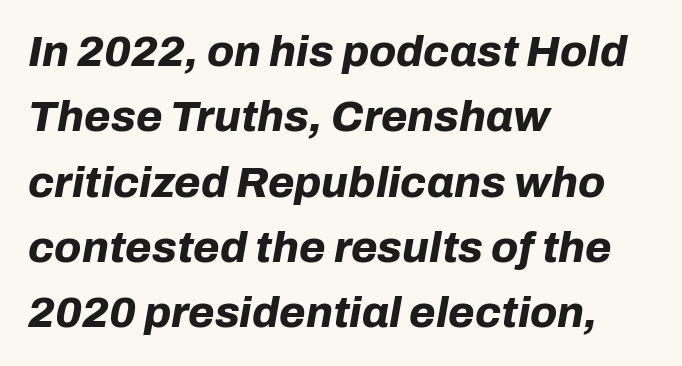
Horizontally, the lines are justified to the leading edge only. Honestly, the row spacing looks completely unremarkable. You could call the tracking neutral — neither tight nor loose. Looks like regular typesetting: each glyph gets only the width it needs. The specimen reads as italic at a glance.
